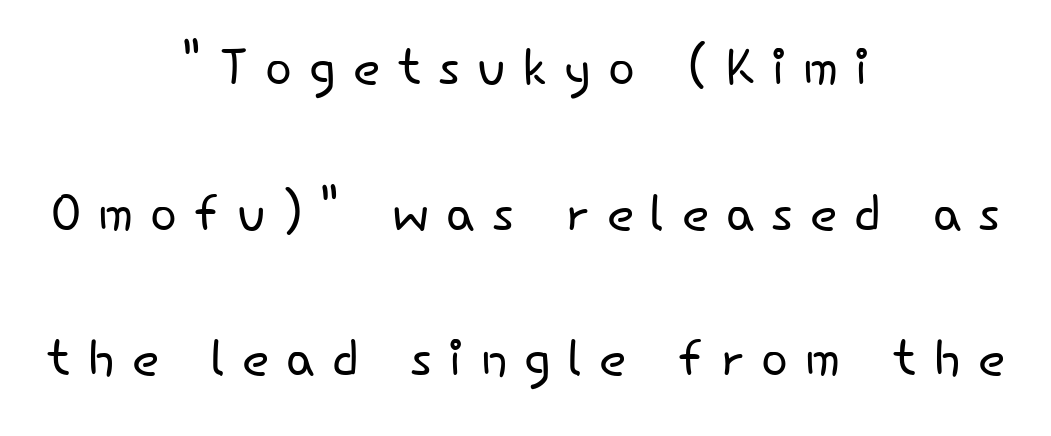
The image shows 71 px light sans-serif type, upright; set centered, loose line spacing (2.05x), unusually wide letter spacing (+0.24 em), not underlined; low stroke contrast and a small x-height.
